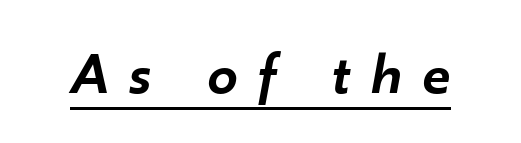
Q: Is the text bold? A: Semi-bold.
Q: Is the text italic (slanted)? A: Yes, it leans right by about 10 degrees.
Q: Is the text underlined? A: Yes.
Q: Is the spacing between letters normal or unusually wide? A: Unusually wide.
Q: Width (condensed, normal, or wide)? A: Normal.
Q: Stroke contrast? A: Low.
Q: x-height? A: Small.
Q: Monospaced? A: No.
